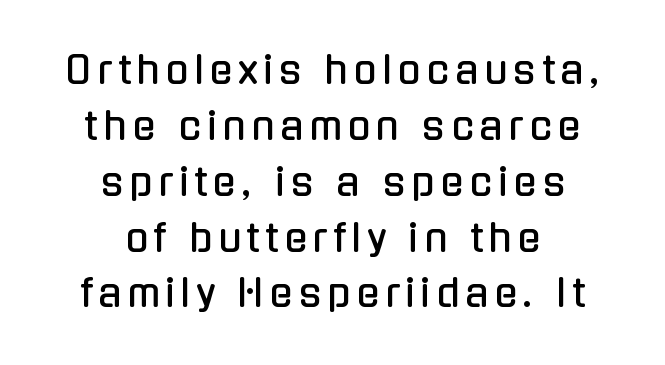
Q: Is the text italic (slanted)? A: No, it is upright.
Q: Is the typeface a serif or a sans-serif typeface? A: Sans-serif.
Q: Is the text underlined? A: No.
Q: How is the paragraph aligned? A: Centered.
Q: Is the spacing between lines tight, normal or loose? A: Normal.
Q: Width (condensed, normal, or wide)? A: Condensed.
Q: Stroke contrast? A: Low.
Q: x-height? A: Medium.
Q: Monospaced? A: No.
